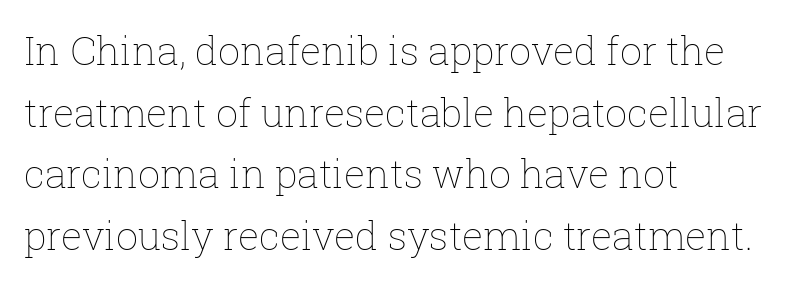
{"italic": "no", "bold": "no", "weight": "thin", "width": "normal", "stroke_contrast": "low", "x_height": "medium", "monospaced": "no", "underline": "no", "align": "left", "line_spacing": "normal", "line_spacing_ratio": 1.58, "letter_spacing": "normal", "letter_spacing_em": 0.0, "glyph_px": 39}
